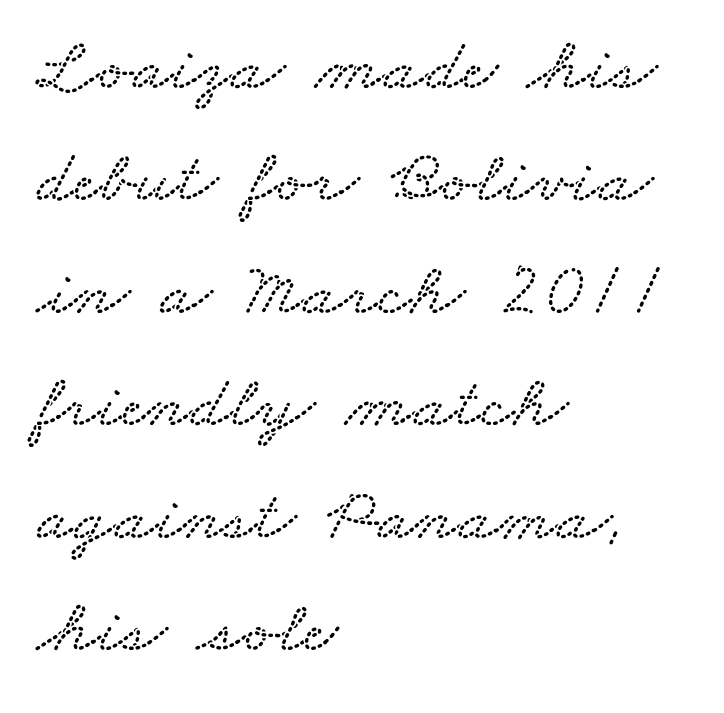
The image shows 75 px wide type; set left-aligned, normal line spacing (1.5x), normal letter spacing, not underlined; low stroke contrast and a small x-height.
